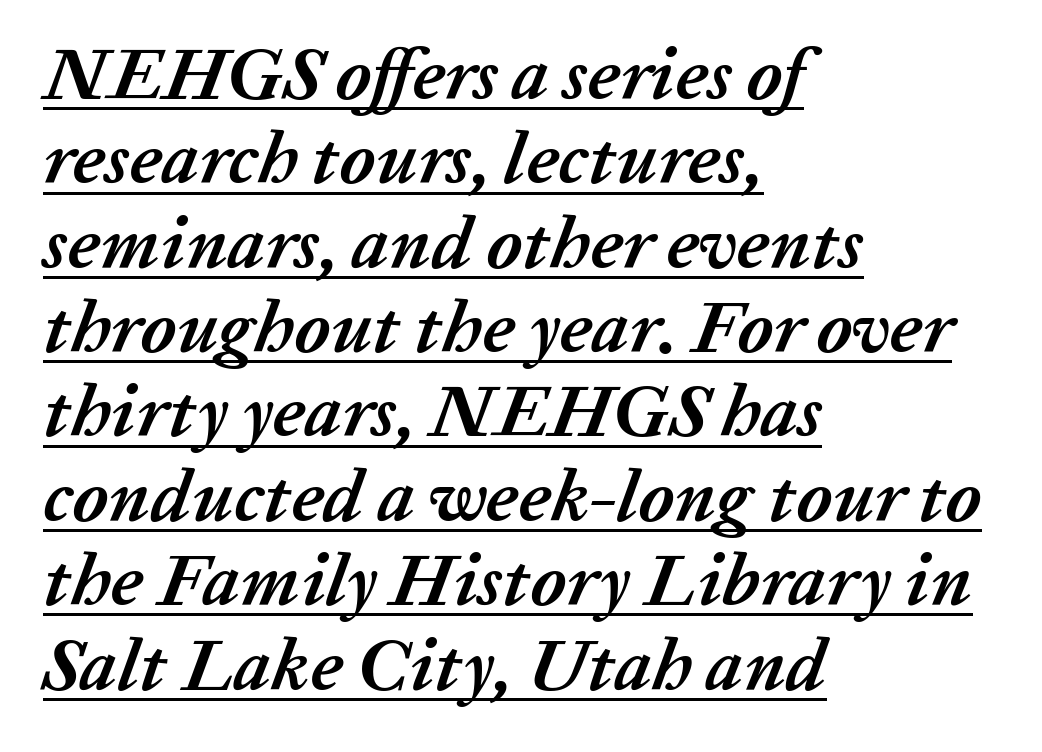
The image shows 74 px semibold type, italic (leaning right); set left-aligned, tight line spacing (1.14x), normal letter spacing, underlined; low stroke contrast and a medium x-height.
